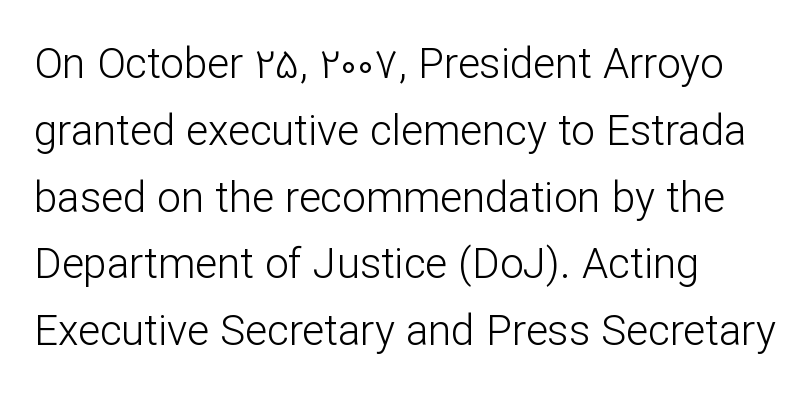
A light-to-regular cut is what we see here. Proportional: the letters do not fall into vertical columns. To sum up the face: it is a sans, with no serifs. If you measured baseline to baseline, you'd find a middling distance. Italic: no, the glyphs are upright roman. Short note: letters normally spaced.
